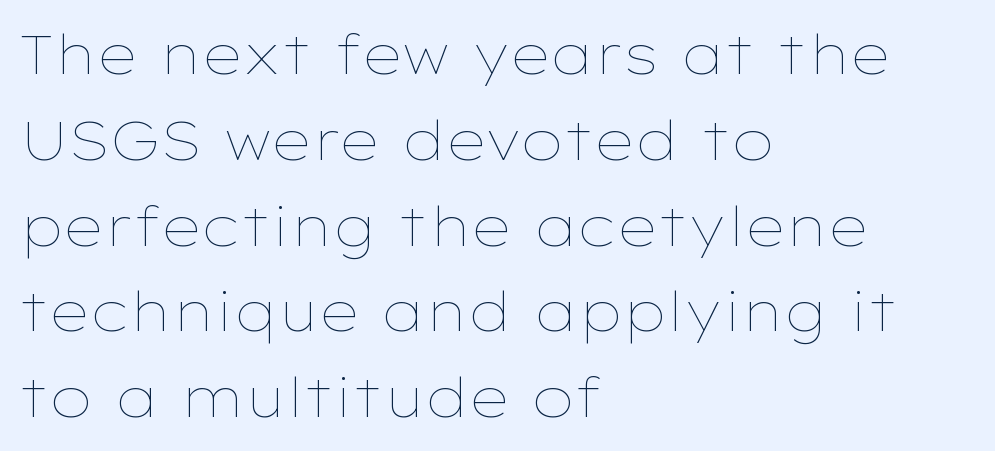
The string is rendered with underlining switched off. Proportional: the letters do not fall into vertical columns. Caption: multi-line text, flush left, ragged right. When letters stand straight like this, we call the style roman or upright. Vertical spacing — default. Weight class: somewhere from thin through regular.
